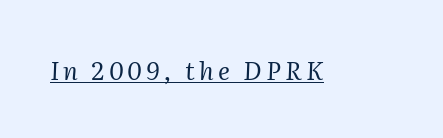
The image shows 25 px text type, italic (leaning right); set underlined.
